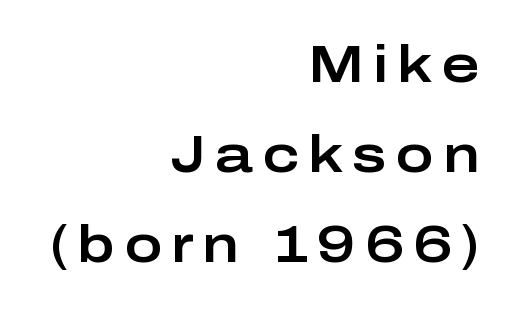
Q: Is the text italic (slanted)? A: No, it is upright.
Q: Is the typeface a serif or a sans-serif typeface? A: Sans-serif.
Q: Is the text underlined? A: No.
Q: How is the paragraph aligned? A: Right-aligned.
Q: Width (condensed, normal, or wide)? A: Wide.
Q: Stroke contrast? A: Low.
Q: x-height? A: Medium.
Q: Monospaced? A: No.
